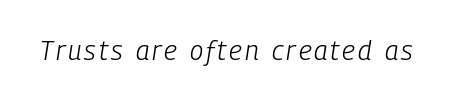
The passage shown is not bold in any degree. Italic? Definitely — the glyphs are oblique. Underline: absent.
